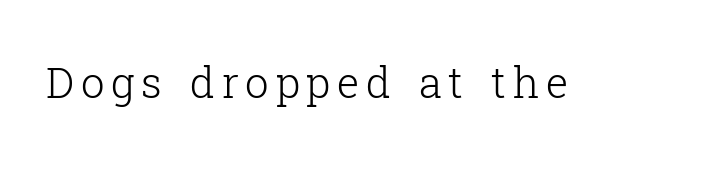
Q: Is the text bold? A: No.
Q: Is the text italic (slanted)? A: No, it is upright.
Q: Is the typeface a serif or a sans-serif typeface? A: Serif.
Q: Is the text underlined? A: No.
Q: Width (condensed, normal, or wide)? A: Normal.
Q: Stroke contrast? A: Low.
Q: x-height? A: Medium.
Q: Monospaced? A: No.
